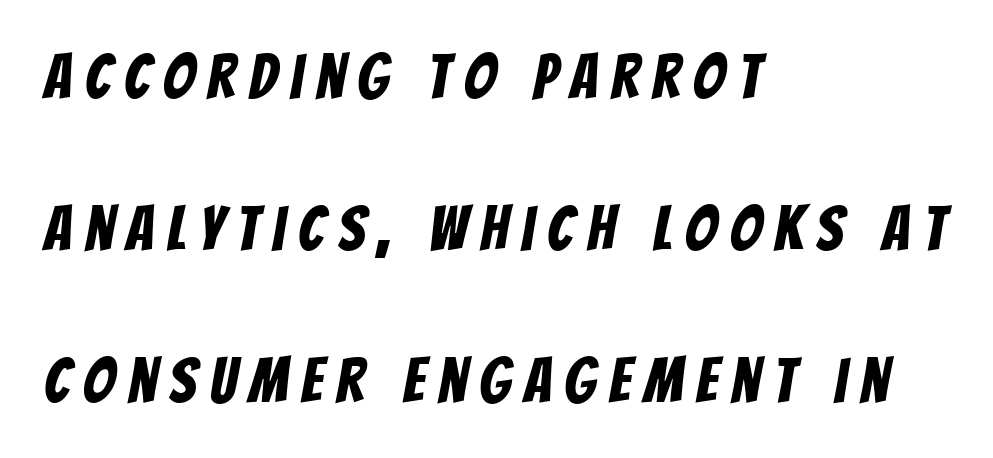
Q: Is the typeface a serif or a sans-serif typeface? A: Sans-serif.
Q: Is the text underlined? A: No.
Q: How is the paragraph aligned? A: Left-aligned.
Q: Is the spacing between letters normal or unusually wide? A: Unusually wide.
Q: Is the spacing between lines tight, normal or loose? A: Loose.
Q: Width (condensed, normal, or wide)? A: Condensed.
Q: Stroke contrast? A: Low.
Q: x-height? A: Large.
Q: Monospaced? A: No.
